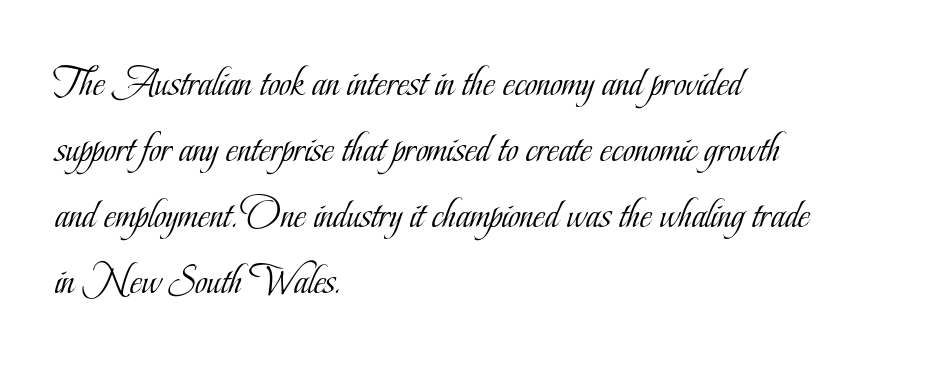
{"serif": "yes", "bold": "no", "weight": "light", "width": "condensed", "stroke_contrast": "low", "x_height": "small", "monospaced": "no", "underline": "no", "align": "left", "line_spacing": "normal", "line_spacing_ratio": 1.57, "letter_spacing": "normal", "letter_spacing_em": 0.0, "glyph_px": 42}
